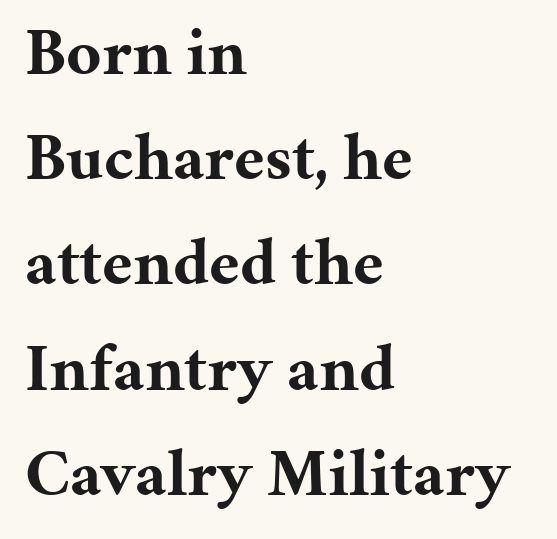
The image shows 67 px bold serif type, upright; set left-aligned, normal line spacing (1.57x), normal letter spacing, not underlined; medium stroke contrast and a medium x-height.
